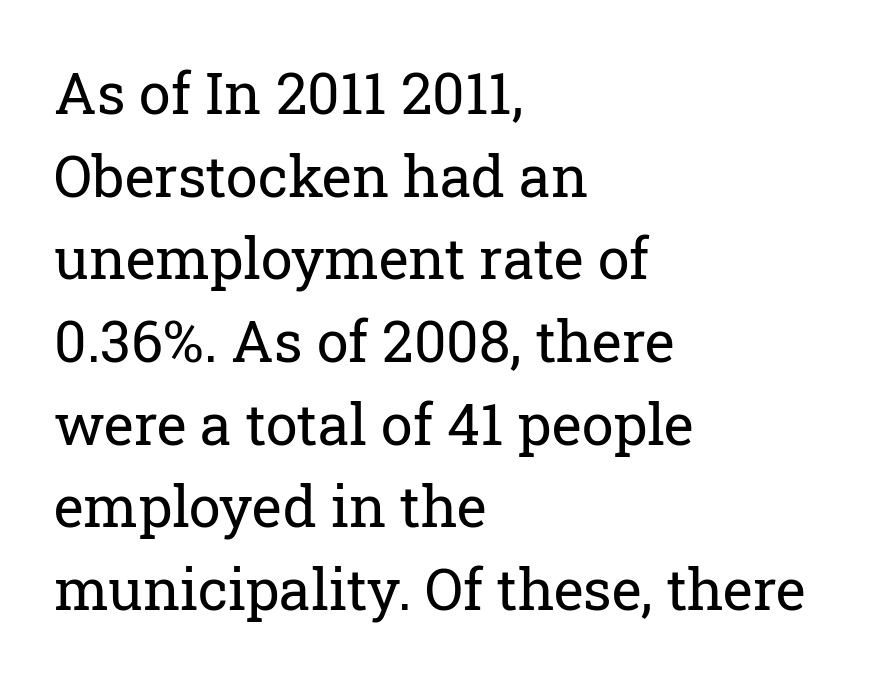
Q: Is the text bold? A: No.
Q: Is the text italic (slanted)? A: No, it is upright.
Q: Is the typeface a serif or a sans-serif typeface? A: Serif.
Q: Is the text underlined? A: No.
Q: How is the paragraph aligned? A: Left-aligned.
Q: Is the spacing between letters normal or unusually wide? A: Normal.
Q: Is the spacing between lines tight, normal or loose? A: Normal.
Q: Width (condensed, normal, or wide)? A: Normal.
Q: Stroke contrast? A: Low.
Q: x-height? A: Medium.
Q: Monospaced? A: No.
